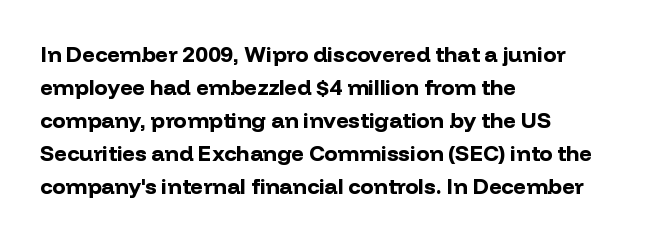
{"italic": "no", "bold": "yes", "underline": "no", "align": "left", "line_spacing": "normal", "line_spacing_ratio": 1.5, "letter_spacing": "normal", "letter_spacing_em": 0.0, "glyph_px": 22}
